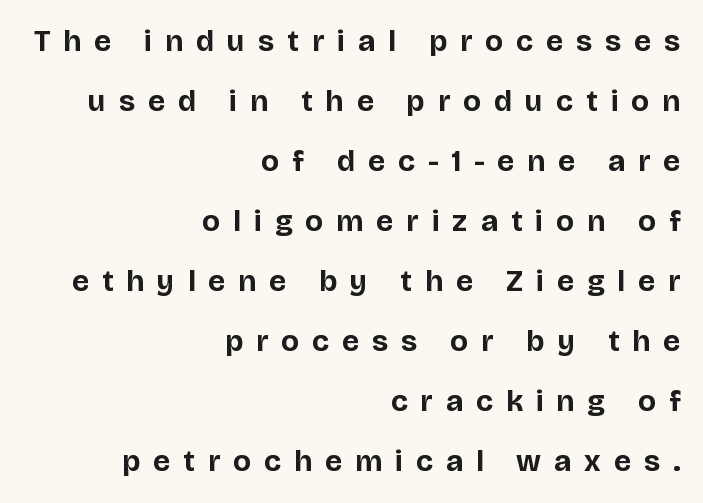
{"serif": "no", "italic": "no", "bold": "yes", "weight": "bold", "width": "normal", "stroke_contrast": "low", "x_height": "large", "monospaced": "no", "underline": "no", "align": "right", "line_spacing": "loose", "line_spacing_ratio": 2.0, "letter_spacing": "wide", "letter_spacing_em": 0.44, "glyph_px": 30}
